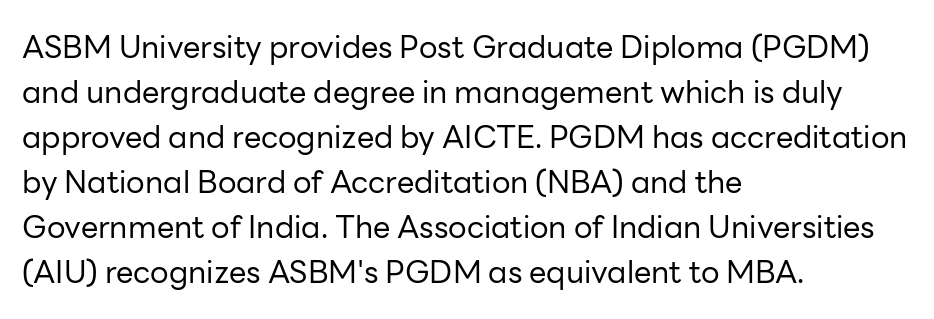
The image shows 31 px regular-weight sans-serif type, upright; set left-aligned, normal line spacing (1.45x), normal letter spacing, not underlined; low stroke contrast and a medium x-height.
